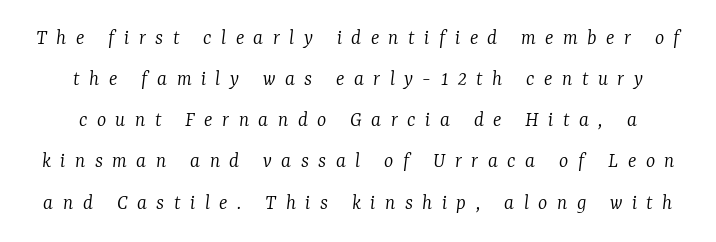
The font is comparable to plain body text, perhaps lighter. The horizontal fit of the characters is loose and conspicuously gappy. Characters are canted at an angle relative to the baseline's perpendicular. Bare-footed words on every line.
